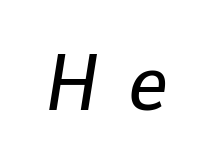
Q: Is the text italic (slanted)? A: Yes, it leans right by about 9 degrees.
Q: Is the text underlined? A: No.
Q: Is the spacing between letters normal or unusually wide? A: Unusually wide.
Q: Width (condensed, normal, or wide)? A: Normal.
Q: Stroke contrast? A: Low.
Q: x-height? A: Medium.
Q: Monospaced? A: No.
